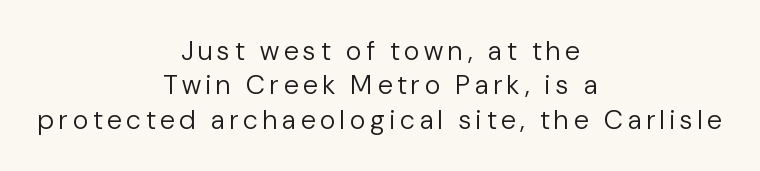
The text block is weighted toward neither margin, spreading evenly from the middle. The font is comparable to plain body text, perhaps lighter. A bare baseline throughout the passage. This block has exactly the height ordinary leading produces. Ascenders rise straight up at ninety degrees.
